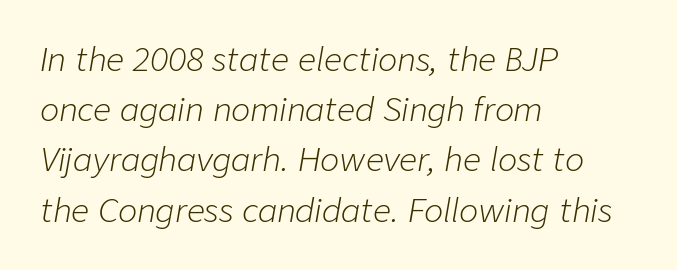
{"italic": "yes", "lean": "right", "slant_degrees": 9, "bold": "no", "weight": "light", "width": "normal", "stroke_contrast": "low", "x_height": "medium", "monospaced": "no", "underline": "no", "align": "left", "line_spacing": "normal", "line_spacing_ratio": 1.57, "letter_spacing": "normal", "letter_spacing_em": 0.0, "glyph_px": 32}
